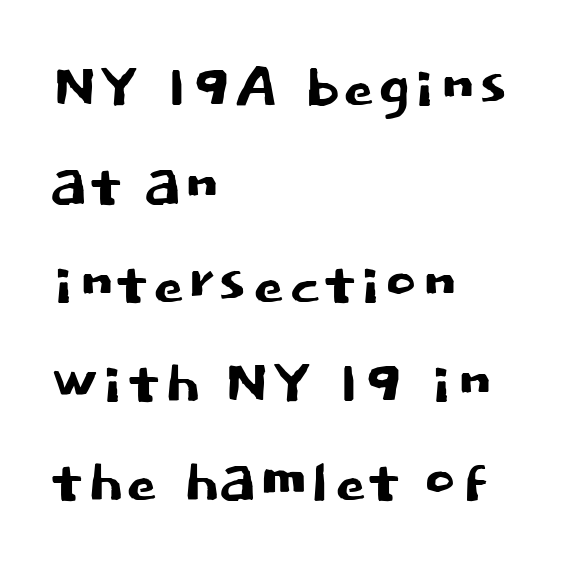
{"serif": "no", "italic": "no", "width": "normal", "stroke_contrast": "low", "x_height": "large", "monospaced": "no", "underline": "no", "align": "left", "line_spacing": "normal", "line_spacing_ratio": 1.25, "letter_spacing": "normal", "letter_spacing_em": 0.0, "glyph_px": 79}
